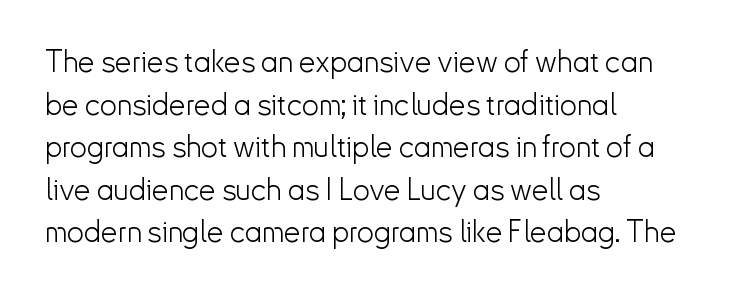
The image shows 30 px light sans-serif type, upright; set left-aligned, normal line spacing (1.42x), normal letter spacing, not underlined; low stroke contrast and a small x-height.
